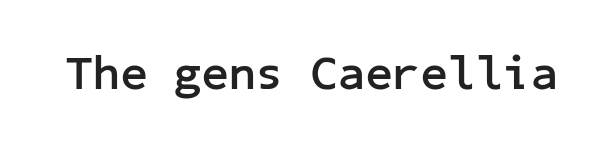
The image shows 48 px semibold sans-serif type, upright; set normal letter spacing, not underlined; low stroke contrast and a medium x-height.
